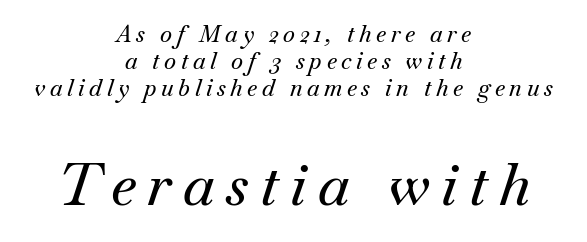
Q: Is the text italic (slanted)? A: Yes, it leans right by about 18 degrees.
Q: Is the typeface a serif or a sans-serif typeface? A: Serif.
Q: Is the text underlined? A: No.
Q: How is the paragraph aligned? A: Centered.
Q: Is the spacing between letters normal or unusually wide? A: Unusually wide.
Q: Which block of text is set in a larger size, the first (top) or the second (bottom)? A: The second (bottom) one.
Q: Width (condensed, normal, or wide)? A: Normal.
Q: Stroke contrast? A: Medium.
Q: x-height? A: Small.
Q: Monospaced? A: No.
